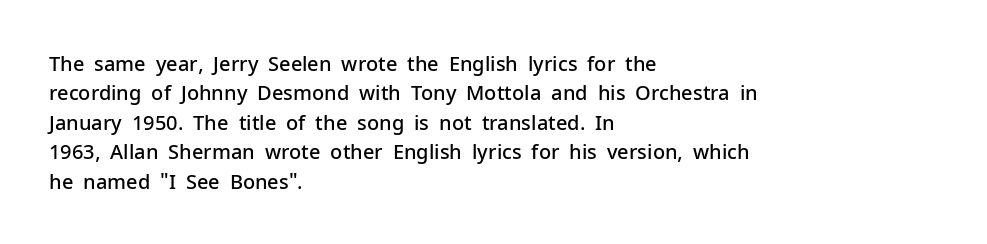
{"italic": "no", "bold": "semi", "underline": "no", "align": "left", "line_spacing": "normal", "line_spacing_ratio": 1.47, "letter_spacing": "normal", "letter_spacing_em": 0.0, "glyph_px": 20}
